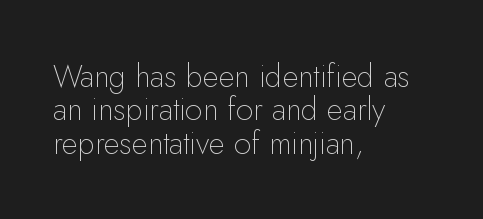
{"serif": "no", "italic": "no", "bold": "no", "weight": "thin", "width": "normal", "stroke_contrast": "low", "x_height": "small", "monospaced": "no", "underline": "no", "align": "left", "line_spacing": "tight", "line_spacing_ratio": 1.08, "letter_spacing": "normal", "letter_spacing_em": 0.0, "glyph_px": 31}
